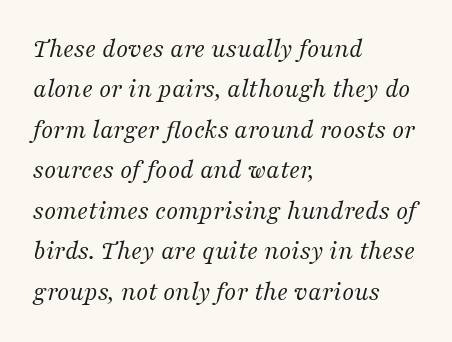
The image shows 27 px text type, italic (leaning right); set left-aligned, normal line spacing (1.5x), normal letter spacing, not underlined.
